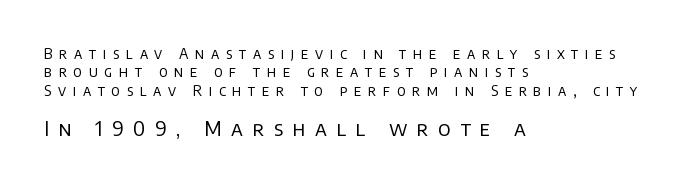
The image shows 20 px text type, upright; set left-aligned, normal line spacing (1.32x), unusually wide letter spacing (+0.47 em), not underlined; the second (bottom) block is 1.43x larger.
